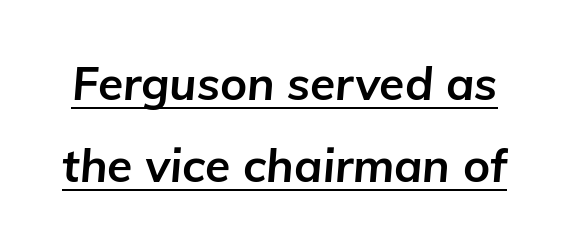
Words appear dense and cohesive because spacing is normal. Italic: yes, the glyphs are oblique. As a designer I'd log this as weight 700, bold. Every word sits above its own underline.
